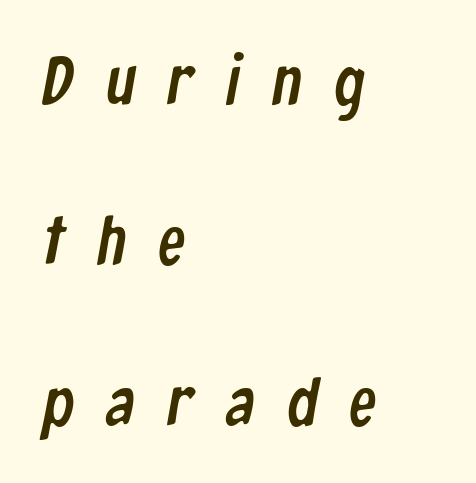
A clean baseline with only descenders dipping below it. The typeface chosen for these lines omits serifs. Here the designer chose a conventional face with non-uniform glyph widths. How would I describe the line gaps? Wide and relaxed. You could only call the tracking loose — the letters float apart.
